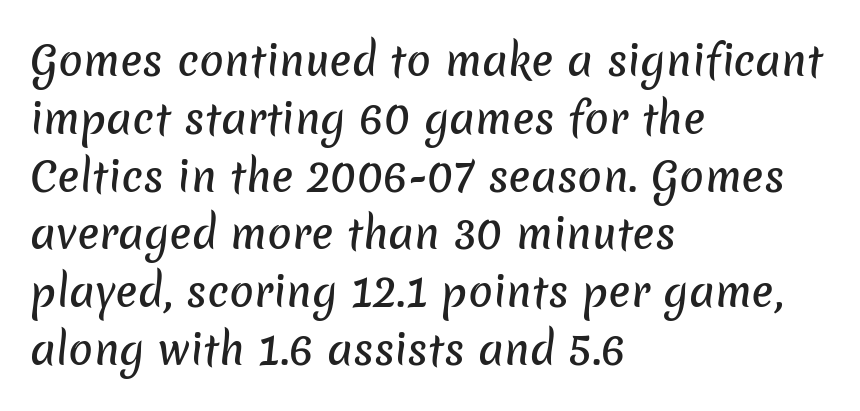
Unlike a traditional serif, this face leaves its strokes unadorned. Caption: standard tracking, unaltered. Baseline-to-baseline distance is the conventional proportion of letter height. Has an underline been added? It has not. The passage shown is typed in a proportional face where columns would drift.
